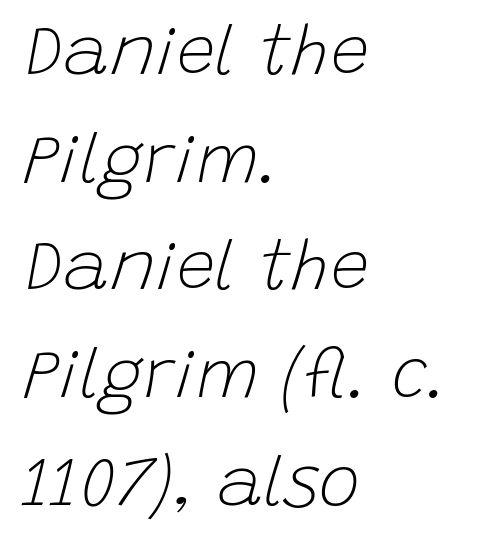
The image shows 69 px light type, italic (leaning right); set left-aligned, normal line spacing (1.56x), normal letter spacing, not underlined; low stroke contrast and a large x-height.
